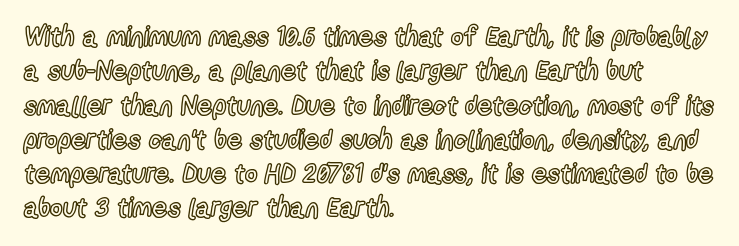
Q: Is the text italic (slanted)? A: Yes.
Q: Is the text underlined? A: No.
Q: How is the paragraph aligned? A: Left-aligned.
Q: Is the spacing between letters normal or unusually wide? A: Normal.
Q: Is the spacing between lines tight, normal or loose? A: Normal.
